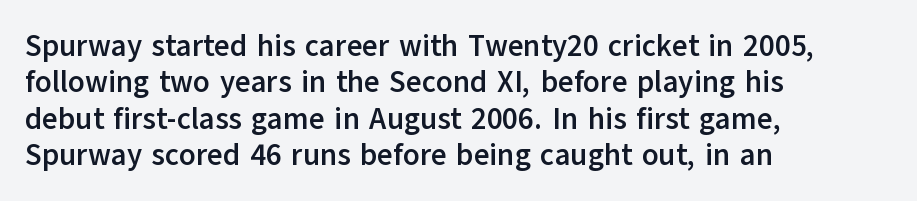
{"serif": "no", "italic": "no", "bold": "yes", "weight": "semibold", "width": "normal", "stroke_contrast": "low", "x_height": "medium", "monospaced": "no", "underline": "no", "align": "left", "line_spacing_ratio": 1.21, "letter_spacing": "normal", "letter_spacing_em": 0.0, "glyph_px": 30}
